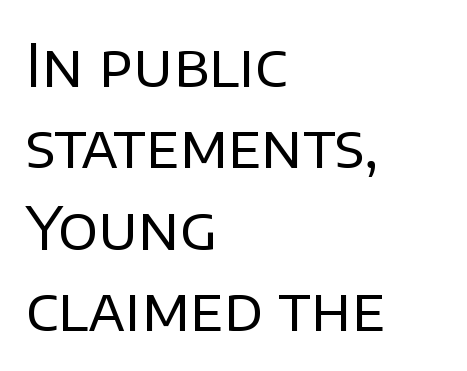
Q: Is the text bold? A: No.
Q: Is the text italic (slanted)? A: No, it is upright.
Q: Is the typeface a serif or a sans-serif typeface? A: Sans-serif.
Q: Is the text underlined? A: No.
Q: How is the paragraph aligned? A: Left-aligned.
Q: Is the spacing between letters normal or unusually wide? A: Normal.
Q: Is the spacing between lines tight, normal or loose? A: Normal.
Q: Width (condensed, normal, or wide)? A: Normal.
Q: Stroke contrast? A: Low.
Q: x-height? A: Large.
Q: Monospaced? A: No.
